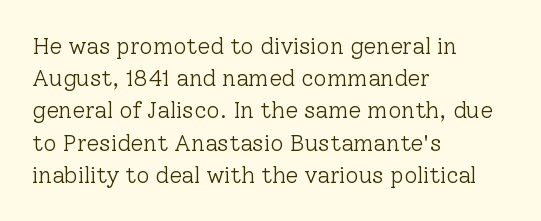
{"italic": "no", "bold": "no", "underline": "no", "align": "left", "line_spacing": "normal", "line_spacing_ratio": 1.4, "letter_spacing": "normal", "letter_spacing_em": 0.0, "glyph_px": 23}
